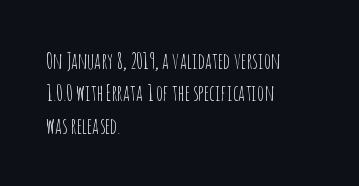
Does extra space separate the letters? No, they use regular spacing. Compared with a typical body face, this is equally light or lighter still. Casual observation: everything's shoved over to the left. This sample keeps an unexceptional amount of space between lines.
